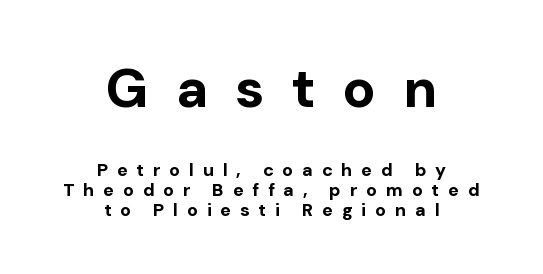
Spacing between characters has been opened up far beyond the box default. Serifs: no, the terminals of the letterforms are clean. Spacing verdict: proportional, widths tailored to each character. Closely set lines give the paragraph a compact silhouette. Type size steps down from the first block to the second.
